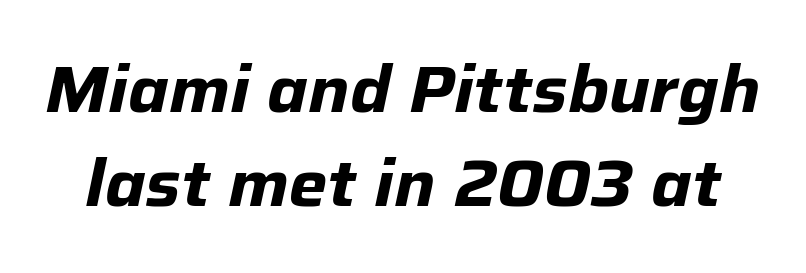
Q: Is the text bold? A: Yes.
Q: Is the text italic (slanted)? A: Yes, it leans right by about 12 degrees.
Q: Is the text underlined? A: No.
Q: Is the spacing between letters normal or unusually wide? A: Normal.
Q: Is the spacing between lines tight, normal or loose? A: Normal.
Q: Width (condensed, normal, or wide)? A: Normal.
Q: Stroke contrast? A: Low.
Q: x-height? A: Medium.
Q: Monospaced? A: No.
